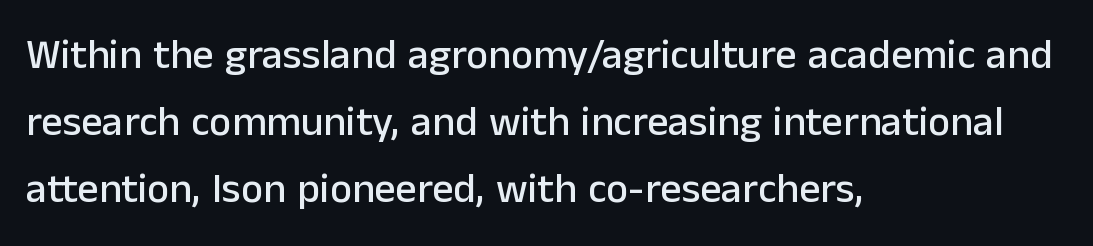
How would I describe the line gaps? Plain and ordinary. You can tell it's not italic because the verticals are truly vertical. The string is rendered with underlining switched off. The characters display no serif detailing; their extremities are plain. Short note: letters normally spaced. These lines are set flush left with a ragged right edge.
